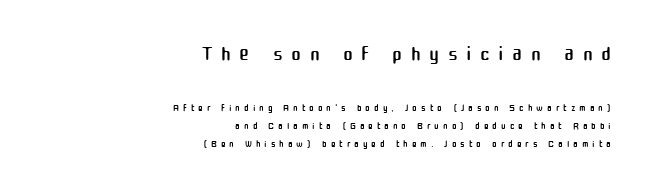
Q: Is the text bold? A: No.
Q: Is the text italic (slanted)? A: No, it is upright.
Q: Is the typeface a serif or a sans-serif typeface? A: Sans-serif.
Q: Is the text underlined? A: No.
Q: How is the paragraph aligned? A: Right-aligned.
Q: Is the spacing between letters normal or unusually wide? A: Unusually wide.
Q: Is the spacing between lines tight, normal or loose? A: Normal.
Q: Which block of text is set in a larger size, the first (top) or the second (bottom)? A: The first (top) one.
Q: Width (condensed, normal, or wide)? A: Normal.
Q: Stroke contrast? A: Medium.
Q: x-height? A: Medium.
Q: Monospaced? A: No.
